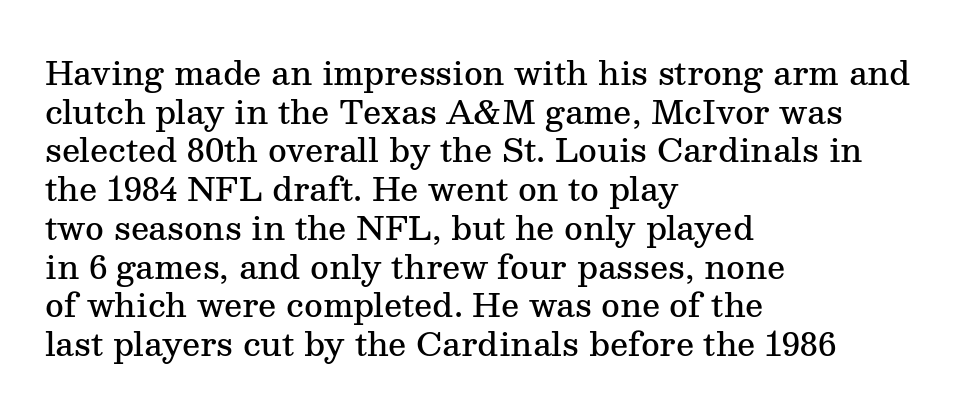
Q: Is the text bold? A: Semi-bold.
Q: Is the text italic (slanted)? A: No, it is upright.
Q: Is the typeface a serif or a sans-serif typeface? A: Serif.
Q: Is the text underlined? A: No.
Q: How is the paragraph aligned? A: Left-aligned.
Q: Is the spacing between letters normal or unusually wide? A: Normal.
Q: Width (condensed, normal, or wide)? A: Normal.
Q: Stroke contrast? A: Medium.
Q: x-height? A: Medium.
Q: Monospaced? A: No.
